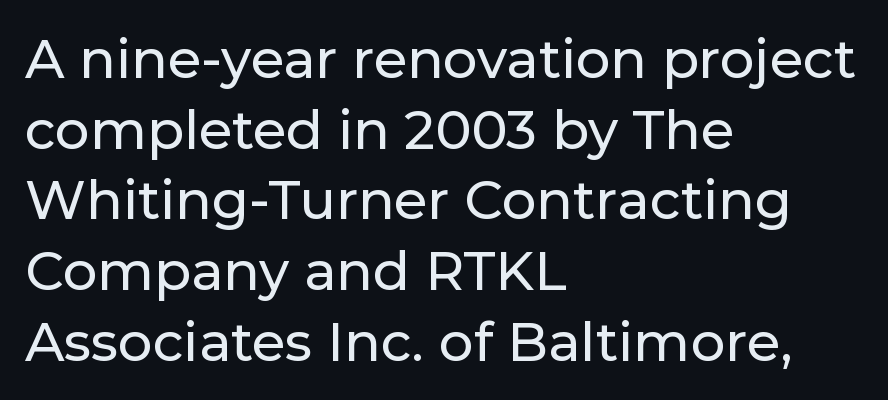
Font category for this specimen: sans-serif. Ascenders rise straight up at ninety degrees. The foot of each line stays bare and open. The face used here is rendered with its standard letterfit. Each line starts at the same left margin while the right side varies.
